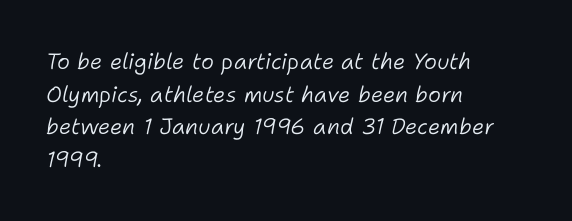
{"italic": "yes", "lean": "right", "slant_degrees": 11, "bold": "no", "underline": "no", "align": "left", "line_spacing": "normal", "line_spacing_ratio": 1.48, "letter_spacing": "normal", "letter_spacing_em": 0.0, "glyph_px": 22}
